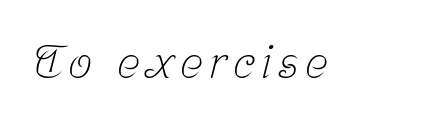
The image shows 48 px light, condensed serif type; set not underlined; low stroke contrast and a medium x-height.
